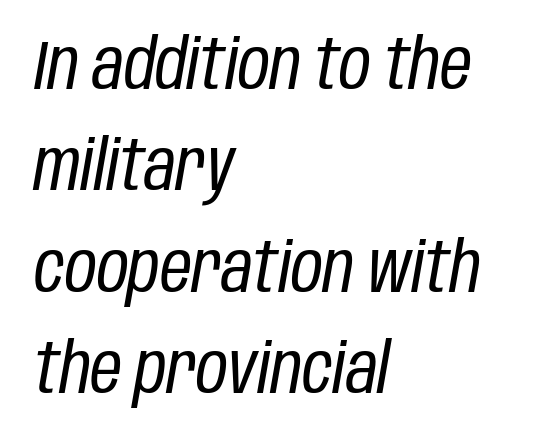
{"italic": "yes", "lean": "right", "slant_degrees": 10, "bold": "no", "weight": "regular", "width": "condensed", "stroke_contrast": "low", "x_height": "large", "monospaced": "no", "underline": "no", "align": "left", "line_spacing": "normal", "line_spacing_ratio": 1.47, "letter_spacing": "normal", "letter_spacing_em": 0.0, "glyph_px": 69}
